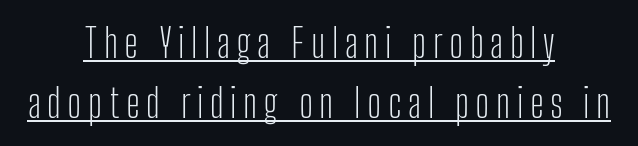
{"serif": "no", "italic": "no", "bold": "no", "weight": "light", "width": "condensed", "stroke_contrast": "low", "x_height": "medium", "monospaced": "no", "underline": "yes", "align": "center", "line_spacing": "normal", "line_spacing_ratio": 1.51, "glyph_px": 40}
